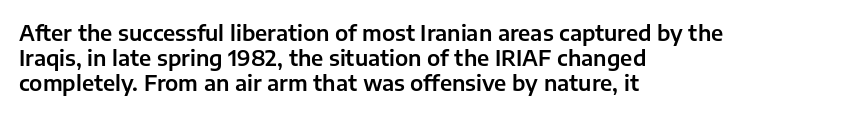
{"italic": "no", "underline": "no", "align": "left", "line_spacing_ratio": 1.2, "letter_spacing": "normal", "letter_spacing_em": 0.0, "glyph_px": 21}
